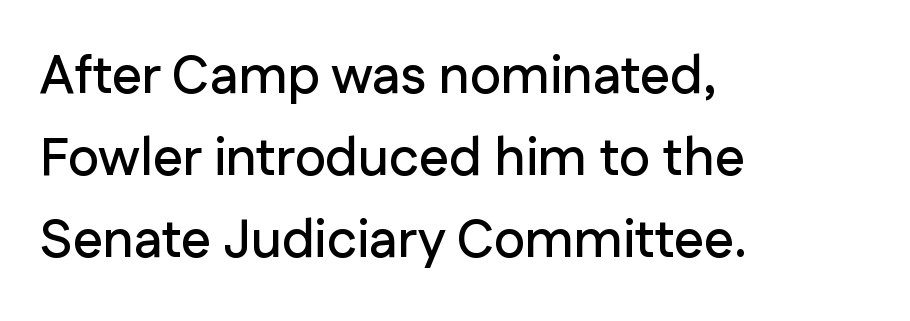
Q: Is the text italic (slanted)? A: No, it is upright.
Q: Is the typeface a serif or a sans-serif typeface? A: Sans-serif.
Q: Is the text underlined? A: No.
Q: How is the paragraph aligned? A: Left-aligned.
Q: Is the spacing between letters normal or unusually wide? A: Normal.
Q: Is the spacing between lines tight, normal or loose? A: Normal.
Q: Width (condensed, normal, or wide)? A: Normal.
Q: Stroke contrast? A: Low.
Q: x-height? A: Medium.
Q: Monospaced? A: No.
